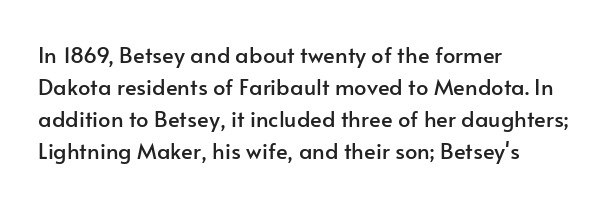
{"italic": "no", "underline": "no", "align": "left", "line_spacing": "normal", "line_spacing_ratio": 1.46, "letter_spacing": "normal", "letter_spacing_em": 0.0, "glyph_px": 22}
